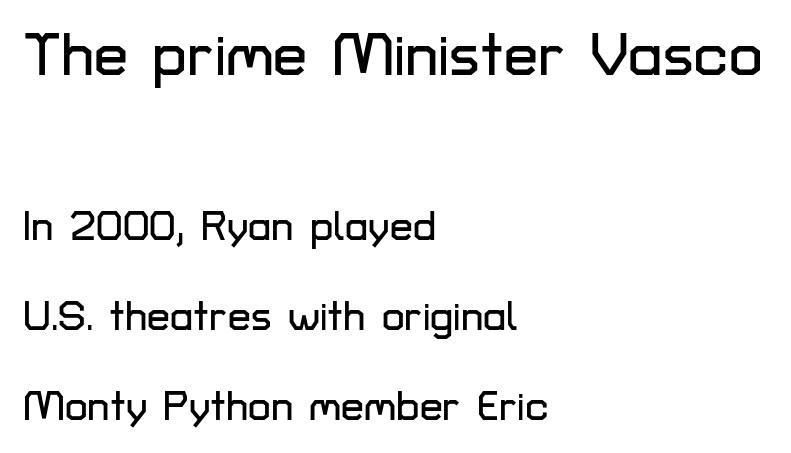
The image shows 61 px sans-serif type, upright; set left-aligned, loose line spacing (2.19x), normal letter spacing, not underlined; the first (top) block is 1.49x larger; low stroke contrast and a medium x-height.
